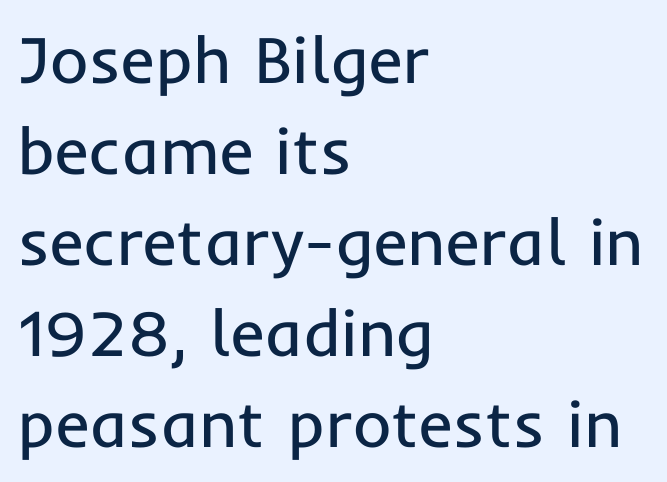
The image shows 66 px regular-weight sans-serif type, upright; set left-aligned, normal line spacing (1.38x), normal letter spacing, not underlined; low stroke contrast and a medium x-height.
